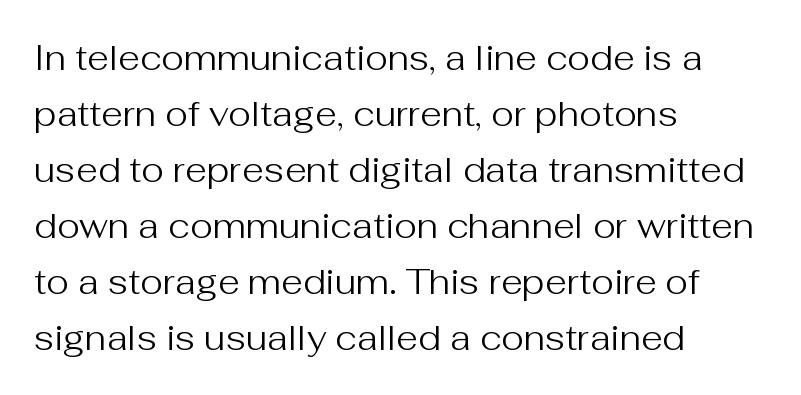
Q: Is the text bold? A: No.
Q: Is the text italic (slanted)? A: No, it is upright.
Q: Is the typeface a serif or a sans-serif typeface? A: Sans-serif.
Q: Is the text underlined? A: No.
Q: How is the paragraph aligned? A: Left-aligned.
Q: Is the spacing between letters normal or unusually wide? A: Normal.
Q: Is the spacing between lines tight, normal or loose? A: Normal.
Q: Width (condensed, normal, or wide)? A: Normal.
Q: Stroke contrast? A: Medium.
Q: x-height? A: Medium.
Q: Monospaced? A: No.
